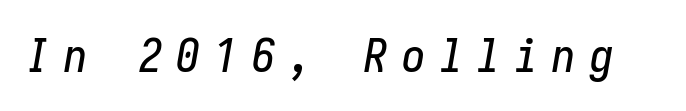
The image shows 47 px condensed type, italic (leaning right); set unusually wide letter spacing (+0.3 em), not underlined; low stroke contrast and a medium x-height.
